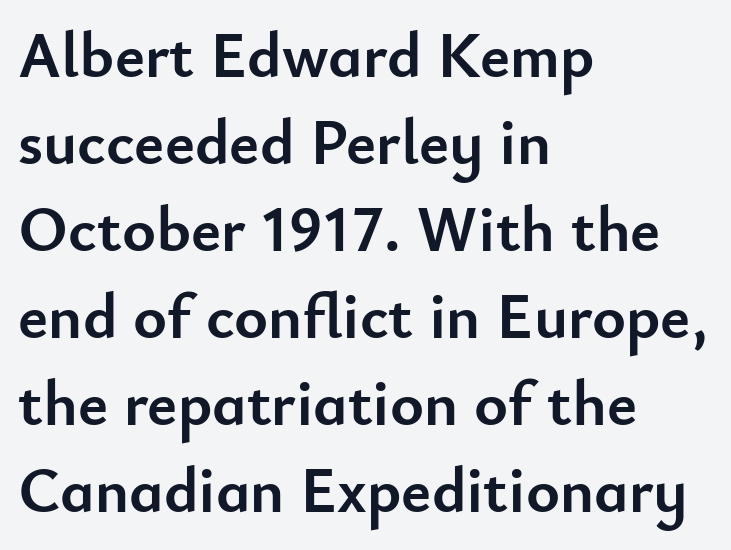
Set as a true bold cut, around the 700 mark. Upright lettering throughout. Evenly set lines give the paragraph a standard silhouette. A typesetter would call this proportional, since set widths differ per character. Short note: letters normally spaced. I'd call this a sans setting — the letters go barefoot.
